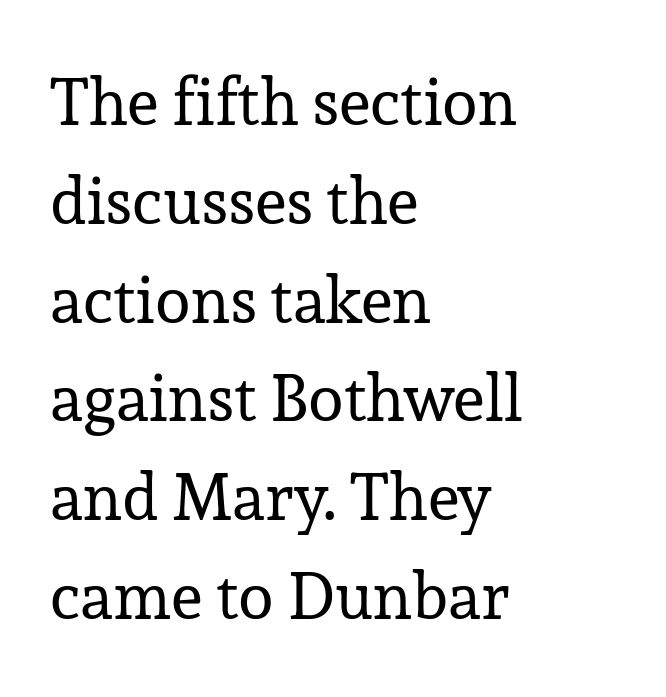
{"serif": "yes", "italic": "no", "bold": "no", "weight": "regular", "width": "normal", "stroke_contrast": "low", "x_height": "medium", "monospaced": "no", "underline": "no", "align": "left", "line_spacing": "normal", "line_spacing_ratio": 1.52, "letter_spacing": "normal", "letter_spacing_em": 0.0, "glyph_px": 65}
